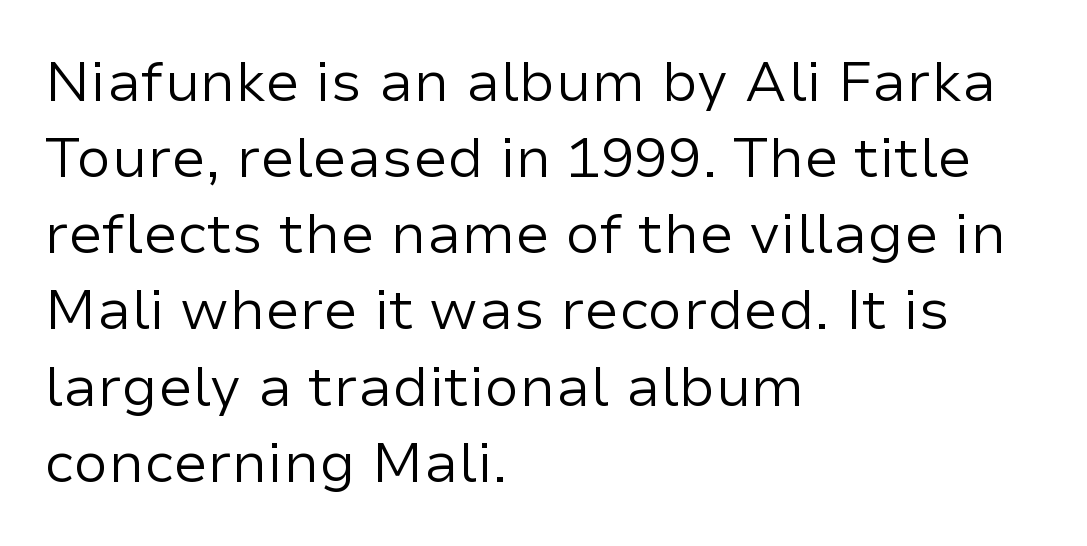
The image shows 56 px regular-weight sans-serif type, upright; set left-aligned, normal line spacing (1.36x), normal letter spacing, not underlined; low stroke contrast and a medium x-height.
